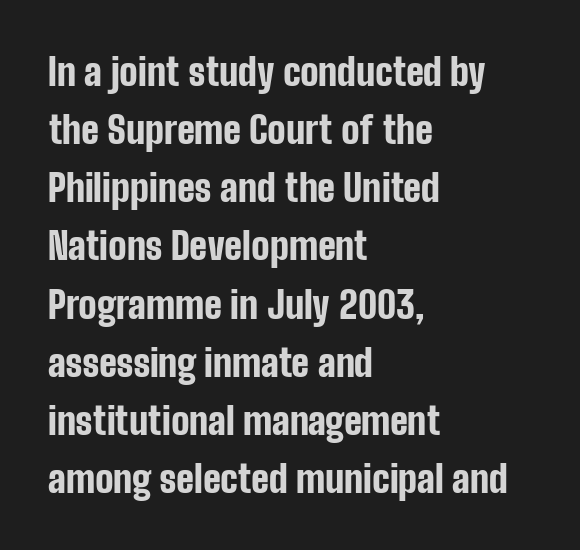
Q: Is the text bold? A: Yes.
Q: Is the text italic (slanted)? A: No, it is upright.
Q: Is the typeface a serif or a sans-serif typeface? A: Sans-serif.
Q: Is the text underlined? A: No.
Q: How is the paragraph aligned? A: Left-aligned.
Q: Is the spacing between letters normal or unusually wide? A: Normal.
Q: Is the spacing between lines tight, normal or loose? A: Normal.
Q: Width (condensed, normal, or wide)? A: Condensed.
Q: Stroke contrast? A: Low.
Q: x-height? A: Medium.
Q: Monospaced? A: No.
